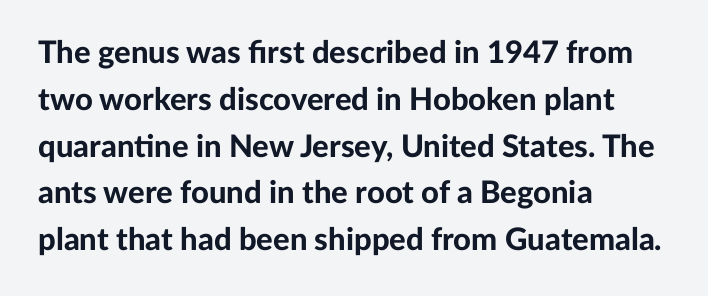
Q: Is the text bold? A: Yes.
Q: Is the text italic (slanted)? A: No, it is upright.
Q: Is the typeface a serif or a sans-serif typeface? A: Sans-serif.
Q: Is the text underlined? A: No.
Q: How is the paragraph aligned? A: Left-aligned.
Q: Is the spacing between letters normal or unusually wide? A: Normal.
Q: Is the spacing between lines tight, normal or loose? A: Normal.
Q: Width (condensed, normal, or wide)? A: Normal.
Q: Stroke contrast? A: Low.
Q: x-height? A: Medium.
Q: Monospaced? A: No.
